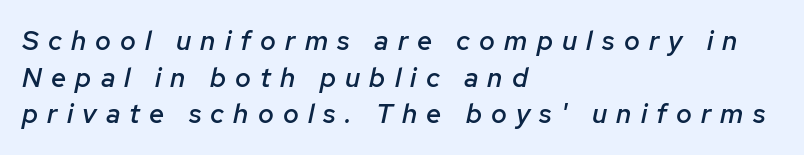
{"italic": "yes", "lean": "right", "slant_degrees": 12, "bold": "semi", "underline": "no", "align": "left", "line_spacing": "normal", "line_spacing_ratio": 1.36, "letter_spacing": "wide", "letter_spacing_em": 0.34, "glyph_px": 27}
